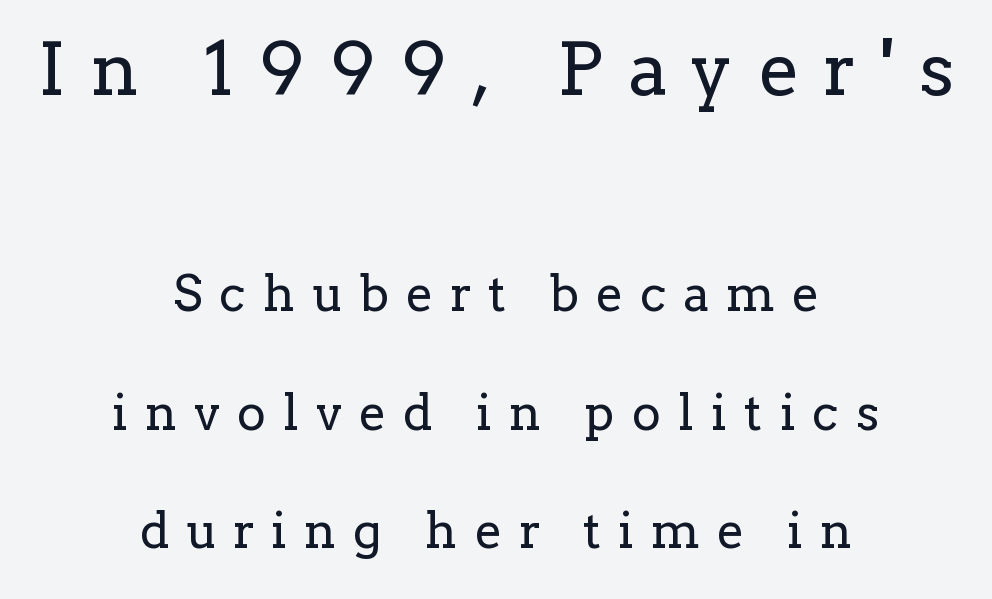
The image shows 73 px regular-weight serif type, upright; set centered, loose line spacing (2.42x), unusually wide letter spacing (+0.35 em), not underlined; the first (top) block is 1.49x larger; low stroke contrast and a medium x-height.
